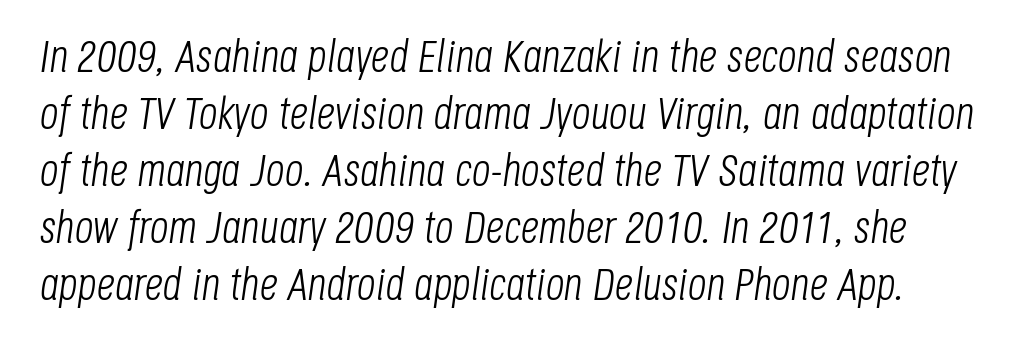
Q: Is the text bold? A: No.
Q: Is the text italic (slanted)? A: Yes, it leans right by about 8 degrees.
Q: Is the text underlined? A: No.
Q: Is the spacing between letters normal or unusually wide? A: Normal.
Q: Width (condensed, normal, or wide)? A: Condensed.
Q: Stroke contrast? A: Low.
Q: x-height? A: Large.
Q: Monospaced? A: No.
